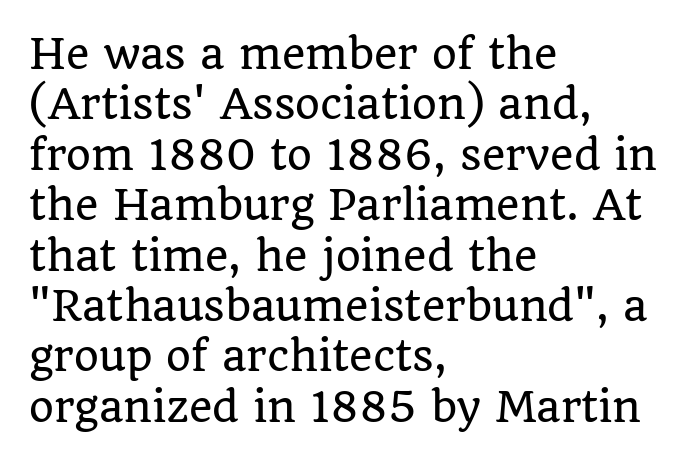
The passage shown is not underscored anywhere. Are there feet on the stems? There are — it's a serif. If you drew a line through each stem, it would be perfectly vertical. This rendering uses left alignment, leaving the right contour irregular. Letter spacing: default. Is there much room between lines? A standard amount, neither cramped nor airy.
